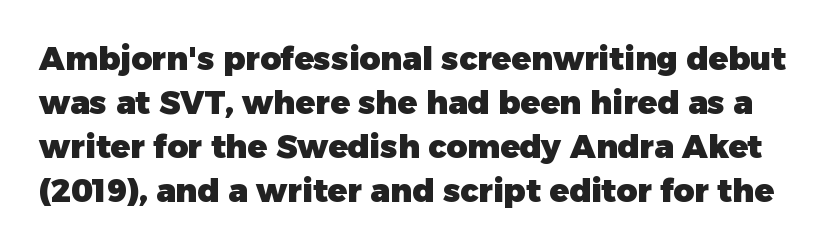
{"serif": "no", "italic": "no", "bold": "yes", "weight": "heavy", "width": "normal", "stroke_contrast": "low", "x_height": "medium", "monospaced": "no", "underline": "no", "line_spacing": "normal", "line_spacing_ratio": 1.37, "letter_spacing": "normal", "letter_spacing_em": 0.0, "glyph_px": 32}
